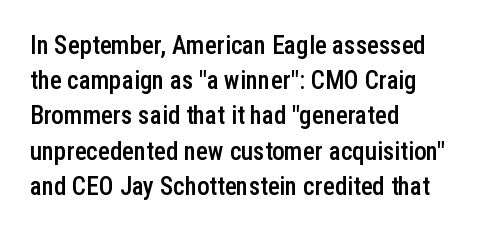
The image shows 25 px text type, upright; set left-aligned, normal line spacing (1.41x), normal letter spacing, not underlined.
